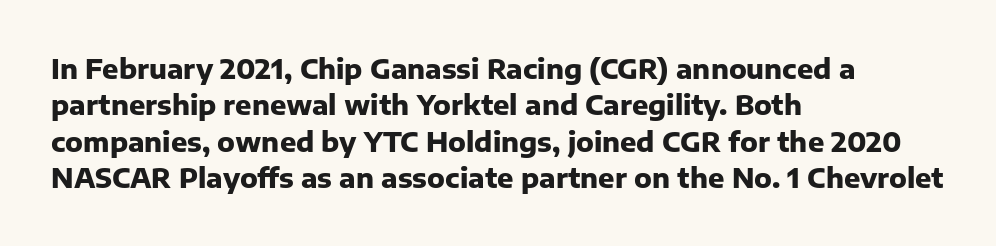
Q: Is the text bold? A: Yes.
Q: Is the text italic (slanted)? A: No, it is upright.
Q: Is the text underlined? A: No.
Q: How is the paragraph aligned? A: Left-aligned.
Q: Is the spacing between letters normal or unusually wide? A: Normal.
Q: Is the spacing between lines tight, normal or loose? A: Normal.
